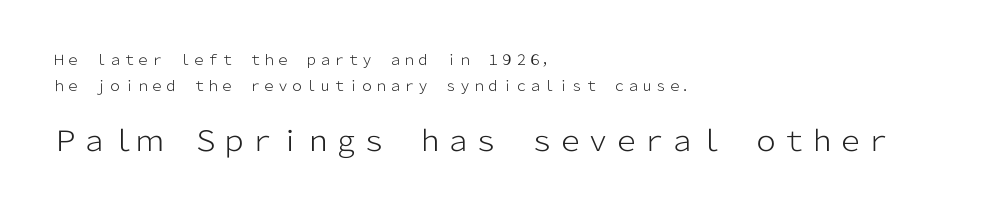
The image shows 28 px light sans-serif type, upright; set left-aligned, line spacing 1.84x, normal letter spacing, not underlined; the second (bottom) block is 2.0x larger; low stroke contrast and a medium x-height.
